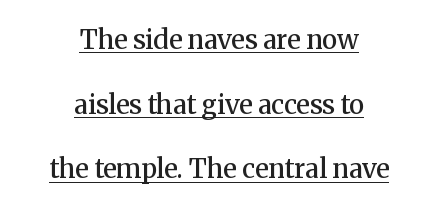
Q: Is the text bold? A: Semi-bold.
Q: Is the text italic (slanted)? A: No, it is upright.
Q: Is the text underlined? A: Yes.
Q: How is the paragraph aligned? A: Centered.
Q: Is the spacing between letters normal or unusually wide? A: Normal.
Q: Is the spacing between lines tight, normal or loose? A: Loose.
